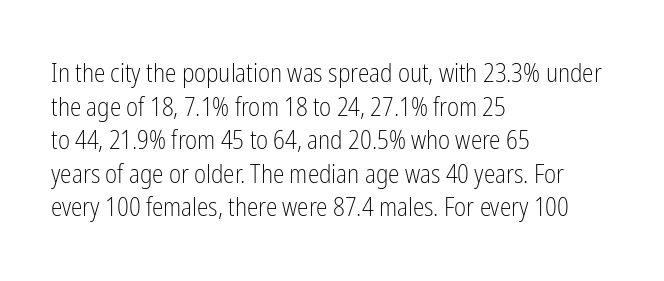
The image shows 26 px text type, upright; set left-aligned, normal line spacing (1.29x), normal letter spacing, not underlined.
